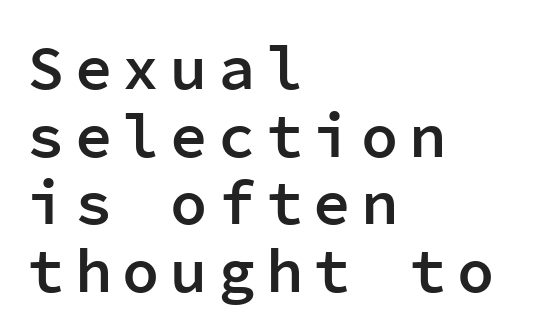
The image shows 62 px semibold sans-serif type, upright, monospaced; set left-aligned, tight line spacing (1.09x), not underlined; low stroke contrast and a medium x-height.
